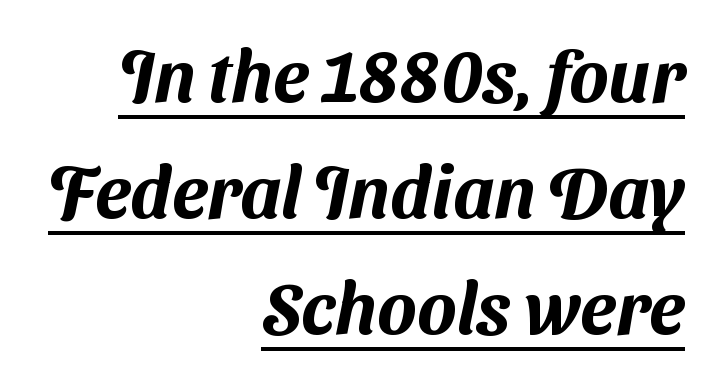
The image shows 73 px sans-serif type; set right-aligned, normal line spacing (1.59x), normal letter spacing, underlined; medium stroke contrast and a medium x-height.
